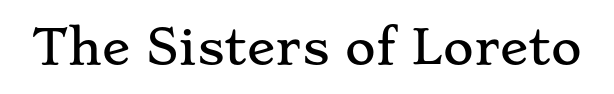
The image shows 47 px wide serif type, upright; set normal letter spacing, not underlined; low stroke contrast and a small x-height.
